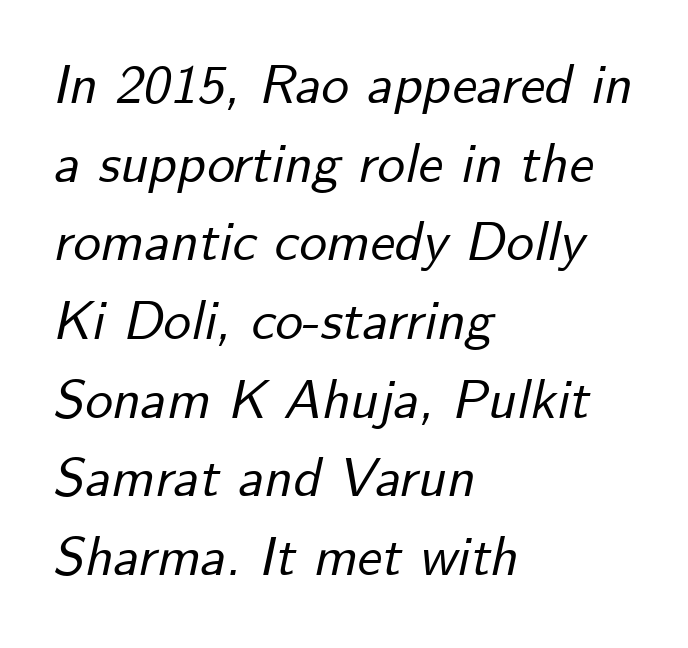
The image shows 55 px text type, italic (leaning right); set left-aligned, normal line spacing (1.43x), normal letter spacing, not underlined; low stroke contrast and a small x-height.
